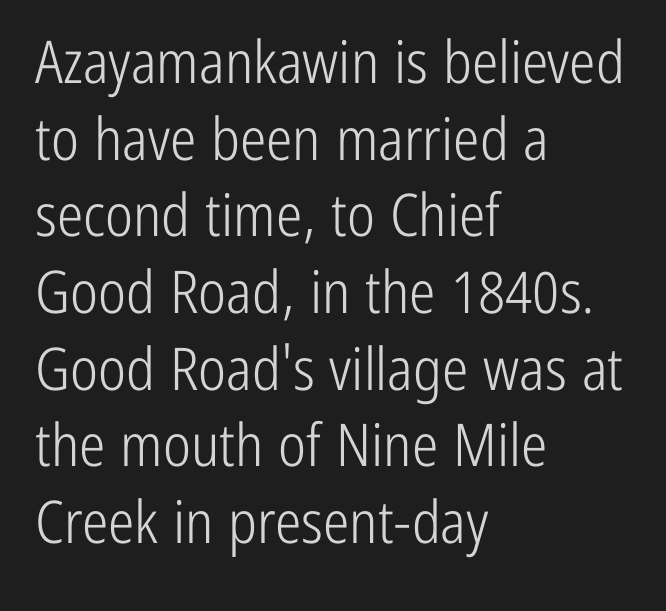
The image shows 59 px light, condensed sans-serif type, upright; set left-aligned, normal line spacing (1.3x), normal letter spacing, not underlined; low stroke contrast and a medium x-height.
